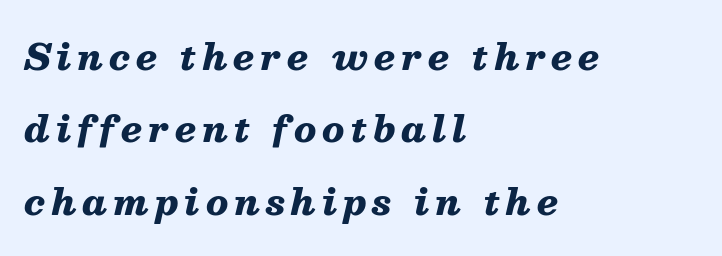
Q: Is the text bold? A: Yes.
Q: Is the text italic (slanted)? A: Yes, it leans right by about 13 degrees.
Q: Is the text underlined? A: No.
Q: How is the paragraph aligned? A: Left-aligned.
Q: Is the spacing between lines tight, normal or loose? A: Loose.
Q: Width (condensed, normal, or wide)? A: Normal.
Q: Stroke contrast? A: Medium.
Q: x-height? A: Medium.
Q: Monospaced? A: No.
